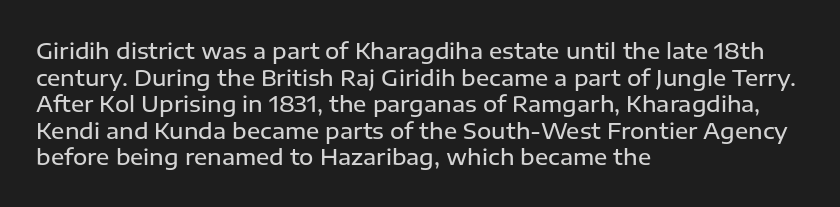
No word sits above an underline. The setting favours the left margin, as ordinary paragraphs usually do. This is the in-between weight designers call semibold or demi. This is the regular roman posture of the typeface. Observe the ordinary spacing: letters are neighbours, not strangers.
